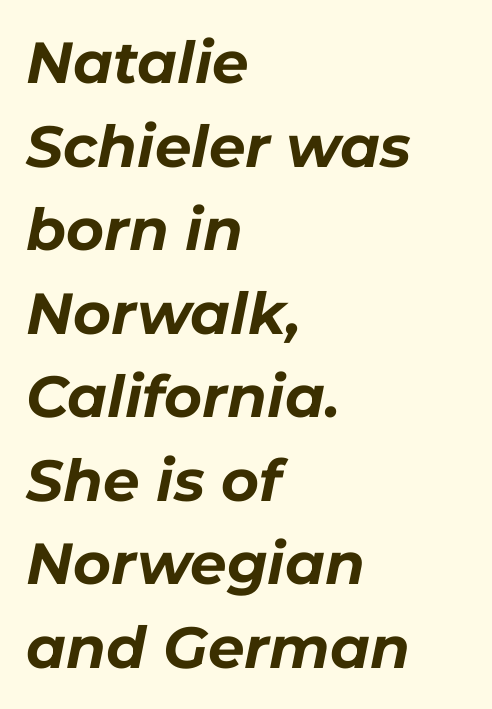
Q: Is the text bold? A: Yes.
Q: Is the text italic (slanted)? A: Yes, it leans right by about 11 degrees.
Q: Is the text underlined? A: No.
Q: How is the paragraph aligned? A: Left-aligned.
Q: Is the spacing between letters normal or unusually wide? A: Normal.
Q: Is the spacing between lines tight, normal or loose? A: Normal.
Q: Width (condensed, normal, or wide)? A: Normal.
Q: Stroke contrast? A: Low.
Q: x-height? A: Medium.
Q: Monospaced? A: No.
